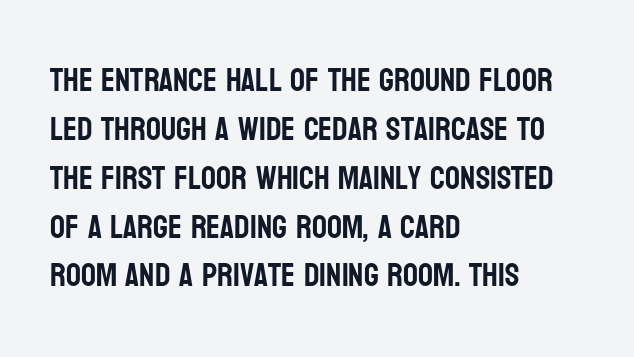
Q: Is the text italic (slanted)? A: No, it is upright.
Q: Is the typeface a serif or a sans-serif typeface? A: Sans-serif.
Q: Is the text underlined? A: No.
Q: How is the paragraph aligned? A: Left-aligned.
Q: Is the spacing between letters normal or unusually wide? A: Normal.
Q: Is the spacing between lines tight, normal or loose? A: Normal.
Q: Width (condensed, normal, or wide)? A: Condensed.
Q: Stroke contrast? A: Low.
Q: x-height? A: Large.
Q: Monospaced? A: No.
